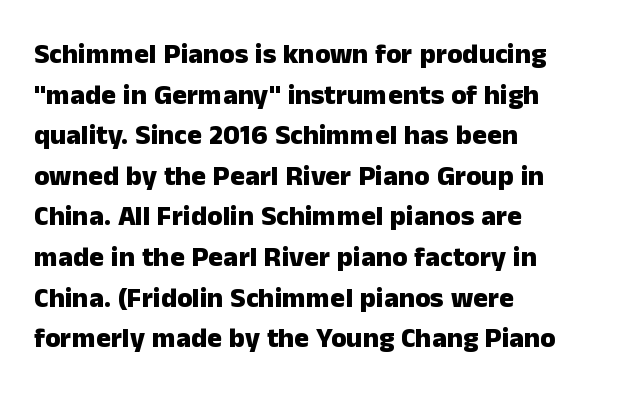
You can tell it's not italic because the verticals are truly vertical. The string is rendered with underlining switched off. This rendering uses left alignment, leaving the right contour irregular. Stroke thickness is high; the sample reads as a true bold. Students, note that the glyphs here touch the page at normal intervals.
